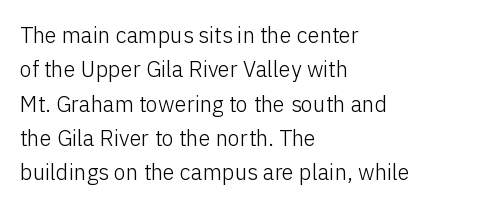
Q: Is the text bold? A: No.
Q: Is the text italic (slanted)? A: No, it is upright.
Q: Is the text underlined? A: No.
Q: How is the paragraph aligned? A: Left-aligned.
Q: Is the spacing between letters normal or unusually wide? A: Normal.
Q: Is the spacing between lines tight, normal or loose? A: Normal.
